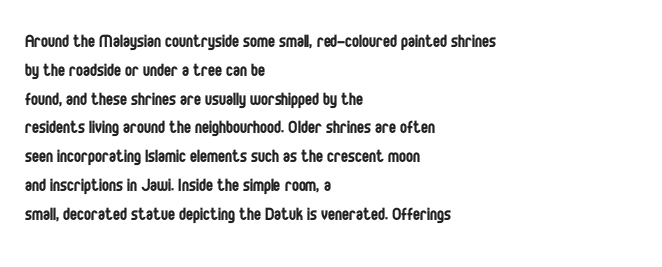
The image shows 21 px text type, upright; set left-aligned, normal line spacing (1.37x), normal letter spacing, not underlined.
